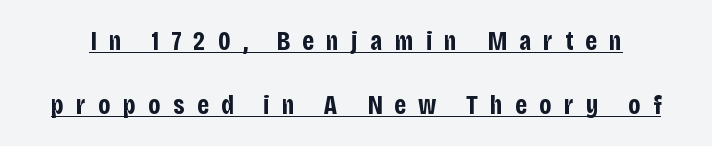
{"italic": "no", "bold": "yes", "underline": "yes", "line_spacing": "loose", "line_spacing_ratio": 2.37, "letter_spacing": "wide", "letter_spacing_em": 0.45, "glyph_px": 27}
